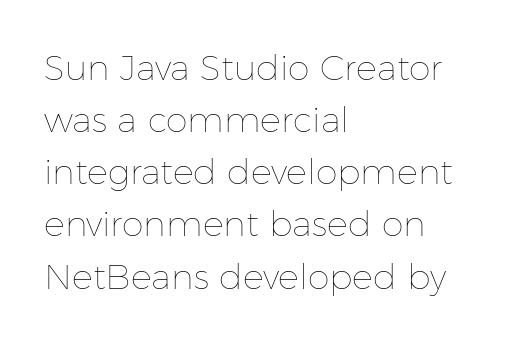
The image shows 35 px thin type, upright; set left-aligned, normal line spacing (1.49x), normal letter spacing, not underlined; low stroke contrast and a medium x-height.
